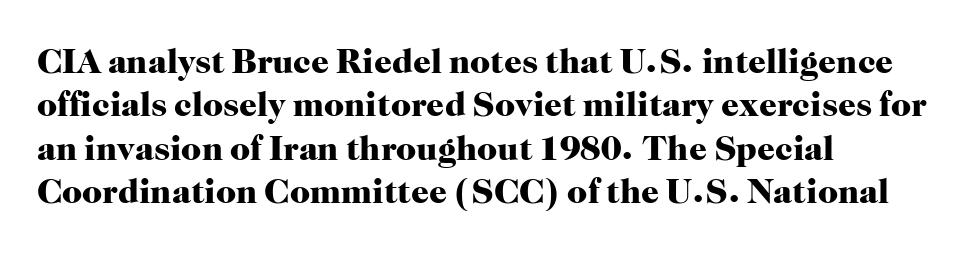
{"serif": "yes", "italic": "no", "bold": "yes", "weight": "heavy", "width": "normal", "stroke_contrast": "high", "x_height": "medium", "monospaced": "no", "underline": "no", "align": "left", "line_spacing_ratio": 1.24, "letter_spacing": "normal", "letter_spacing_em": 0.0, "glyph_px": 35}
